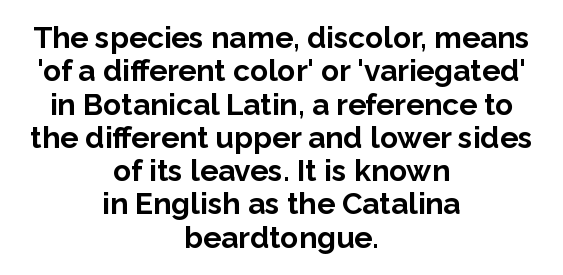
The image shows 30 px bold sans-serif type, upright; set centered, tight line spacing (1.11x), normal letter spacing, not underlined; low stroke contrast and a medium x-height.
